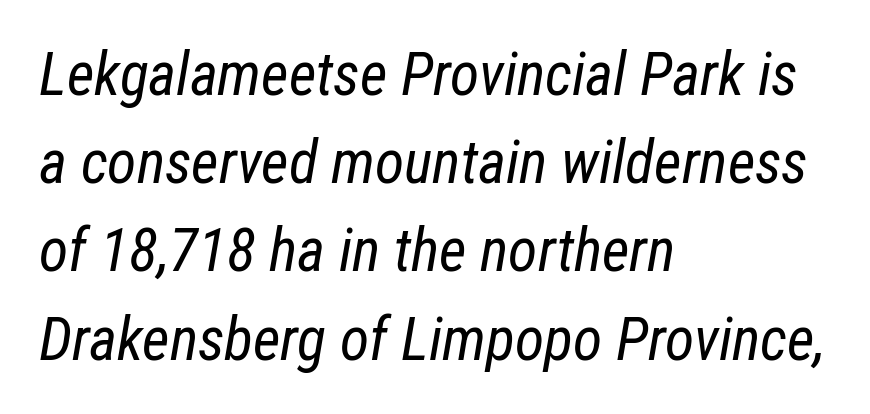
Q: Is the text bold? A: No.
Q: Is the text italic (slanted)? A: Yes, it leans right by about 12 degrees.
Q: Is the text underlined? A: No.
Q: How is the paragraph aligned? A: Left-aligned.
Q: Is the spacing between letters normal or unusually wide? A: Normal.
Q: Is the spacing between lines tight, normal or loose? A: Normal.
Q: Width (condensed, normal, or wide)? A: Condensed.
Q: Stroke contrast? A: Low.
Q: x-height? A: Medium.
Q: Monospaced? A: No.
